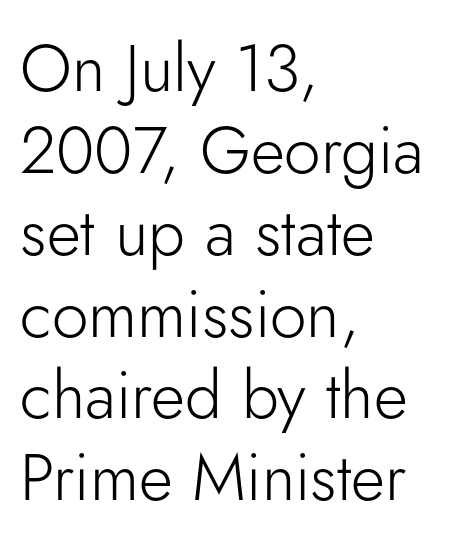
The image shows 66 px light sans-serif type, upright; set left-aligned, line spacing 1.24x, normal letter spacing, not underlined; low stroke contrast and a small x-height.
